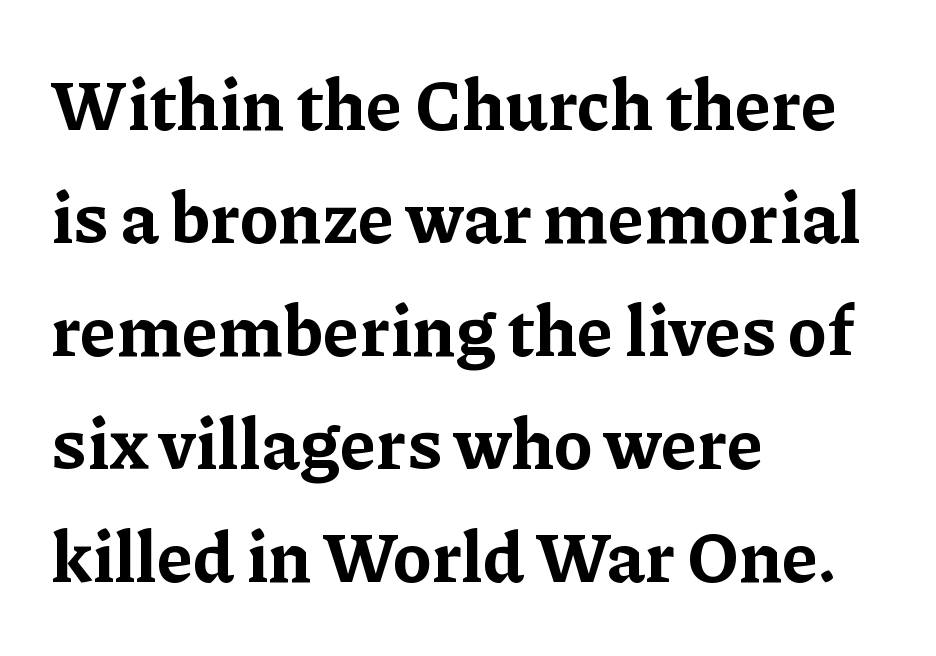
The lines sit at an ordinary, default distance from one another. No extra tracking has been applied to these lines. Look at the bottom of the vertical strokes: they flare into serifs here. Students, this is bold: see how much ink each stroke carries. Proportional: the letters do not fall into vertical columns.
